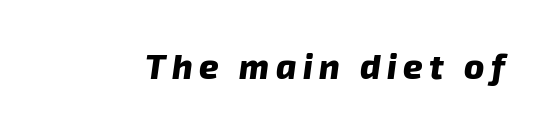
The image shows 34 px heavy type, italic (leaning right); set not underlined; low stroke contrast and a medium x-height.
